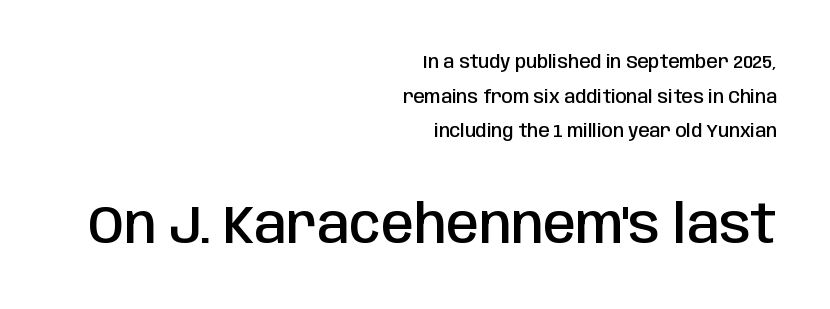
{"serif": "no", "italic": "no", "bold": "semi", "weight": "semibold", "width": "condensed", "stroke_contrast": "low", "x_height": "large", "monospaced": "no", "underline": "no", "align": "right", "line_spacing": "loose", "line_spacing_ratio": 1.93, "letter_spacing": "normal", "letter_spacing_em": 0.0, "larger_block": "second", "size_ratio": 2.94, "glyph_px": 53}
